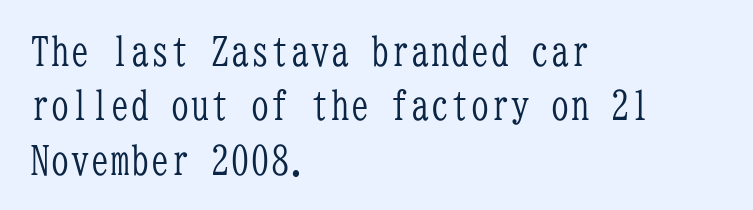
{"serif": "yes", "italic": "no", "bold": "no", "weight": "light", "width": "condensed", "stroke_contrast": "low", "x_height": "medium", "monospaced": "yes", "underline": "no", "align": "left", "line_spacing": "normal", "line_spacing_ratio": 1.36, "letter_spacing": "normal", "letter_spacing_em": 0.0, "glyph_px": 40}
